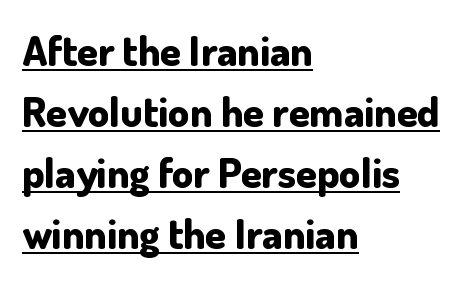
The image shows 42 px bold sans-serif type, upright; set left-aligned, normal line spacing (1.45x), normal letter spacing, underlined; low stroke contrast and a small x-height.
